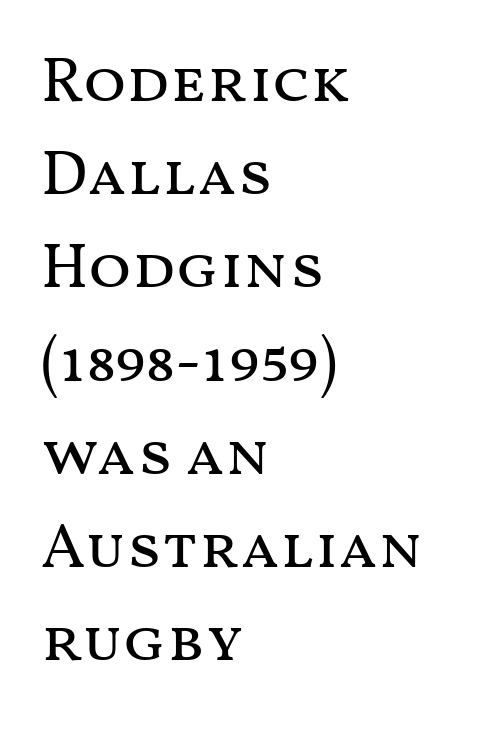
Is there any slant? The stems are plumb. Unmarked baselines from the first word to the last. Counters stay open thanks to moderate or lighter strokes. Line beginnings align vertically; line endings do not.
